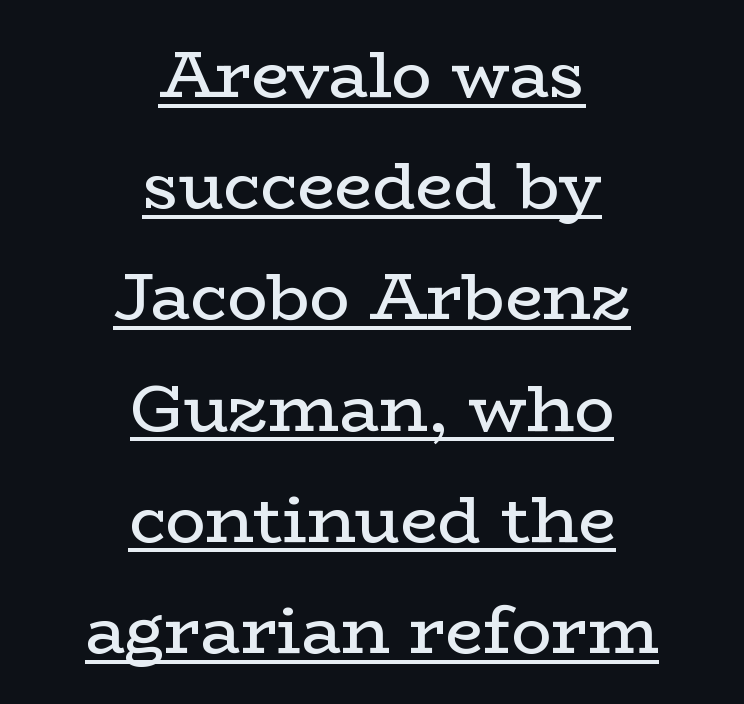
{"serif": "yes", "italic": "no", "bold": "no", "weight": "regular", "width": "wide", "stroke_contrast": "low", "x_height": "medium", "monospaced": "no", "underline": "yes", "align": "center", "line_spacing": "normal", "line_spacing_ratio": 1.66, "letter_spacing": "normal", "letter_spacing_em": 0.0, "glyph_px": 67}
